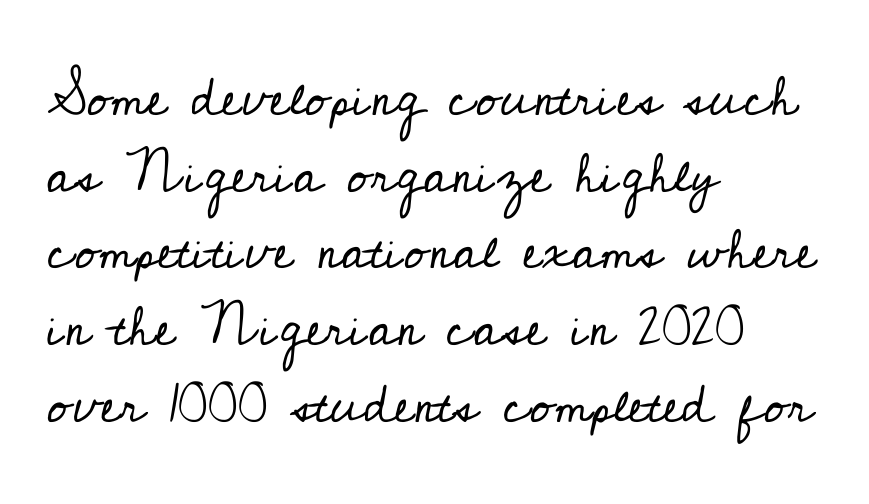
Q: Is the text bold? A: No.
Q: Is the text italic (slanted)? A: Yes.
Q: Is the typeface a serif or a sans-serif typeface? A: Serif.
Q: Is the text underlined? A: No.
Q: How is the paragraph aligned? A: Left-aligned.
Q: Is the spacing between letters normal or unusually wide? A: Normal.
Q: Is the spacing between lines tight, normal or loose? A: Normal.
Q: Width (condensed, normal, or wide)? A: Normal.
Q: Stroke contrast? A: Low.
Q: x-height? A: Small.
Q: Monospaced? A: No.
